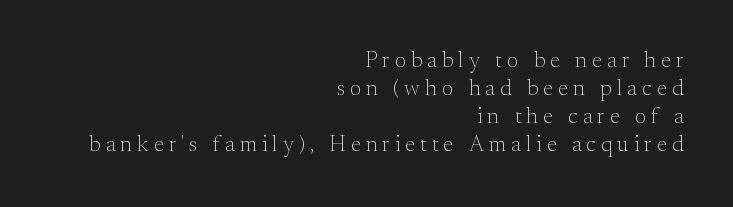
{"italic": "no", "bold": "no", "underline": "no", "align": "right", "line_spacing": "normal", "line_spacing_ratio": 1.27, "letter_spacing": "wide", "letter_spacing_em": 0.24, "glyph_px": 22}
